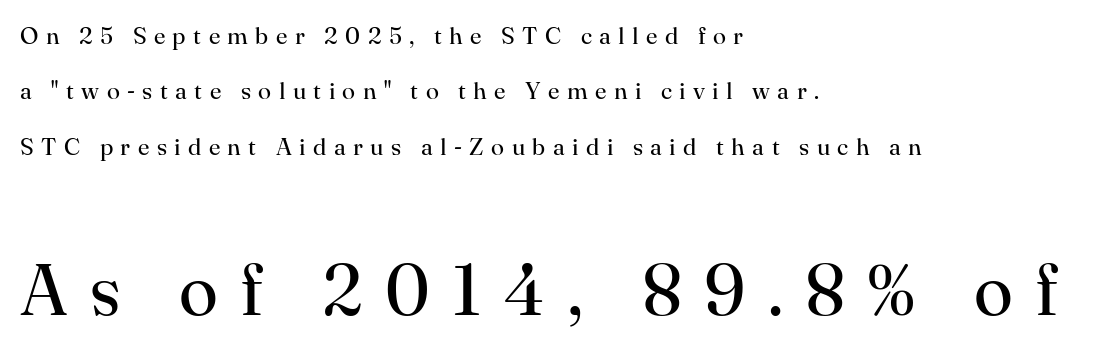
{"serif": "yes", "italic": "no", "bold": "no", "weight": "regular", "width": "normal", "stroke_contrast": "high", "x_height": "small", "monospaced": "no", "underline": "no", "align": "left", "line_spacing": "loose", "line_spacing_ratio": 2.31, "letter_spacing": "wide", "letter_spacing_em": 0.31, "larger_block": "second", "size_ratio": 3.0, "glyph_px": 72}
